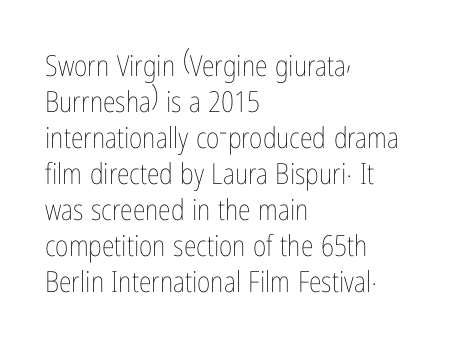
When letters stand straight like this, we call the style roman or upright. The letters advance in unequal steps, a hallmark of proportional type. The cut favours lightness, reaching ordinary text weight at its darkest. If you drew a ruler down the left edge, every line would touch it.
